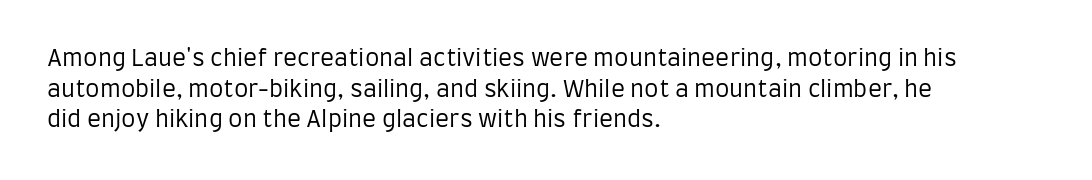
Vertical spacing — default. The text block is weighted toward the left margin, trailing off unevenly rightward. The baseline area is clear. These lines keep a tight, regular rhythm from letter to letter. No extra ink here — the face is not bold.
